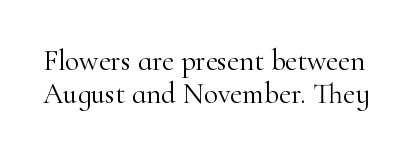
Q: Is the text bold? A: No.
Q: Is the text italic (slanted)? A: No, it is upright.
Q: Is the typeface a serif or a sans-serif typeface? A: Serif.
Q: Is the text underlined? A: No.
Q: Is the spacing between letters normal or unusually wide? A: Normal.
Q: Is the spacing between lines tight, normal or loose? A: Tight.
Q: Width (condensed, normal, or wide)? A: Normal.
Q: Stroke contrast? A: High.
Q: x-height? A: Small.
Q: Monospaced? A: No.
